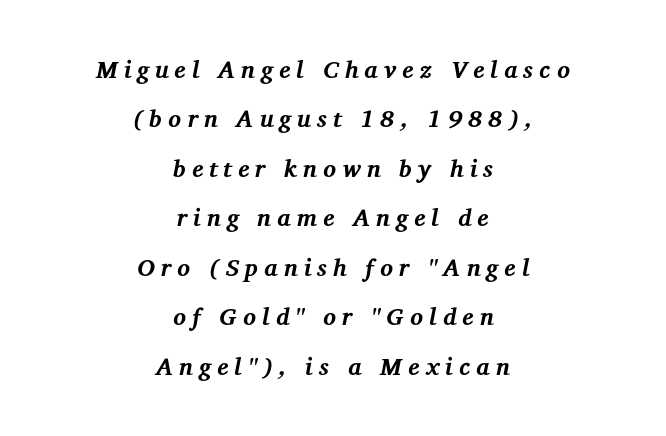
{"italic": "yes", "lean": "right", "slant_degrees": 12, "bold": "yes", "underline": "no", "align": "center", "line_spacing": "loose", "line_spacing_ratio": 2.06, "letter_spacing": "wide", "letter_spacing_em": 0.25, "glyph_px": 24}
